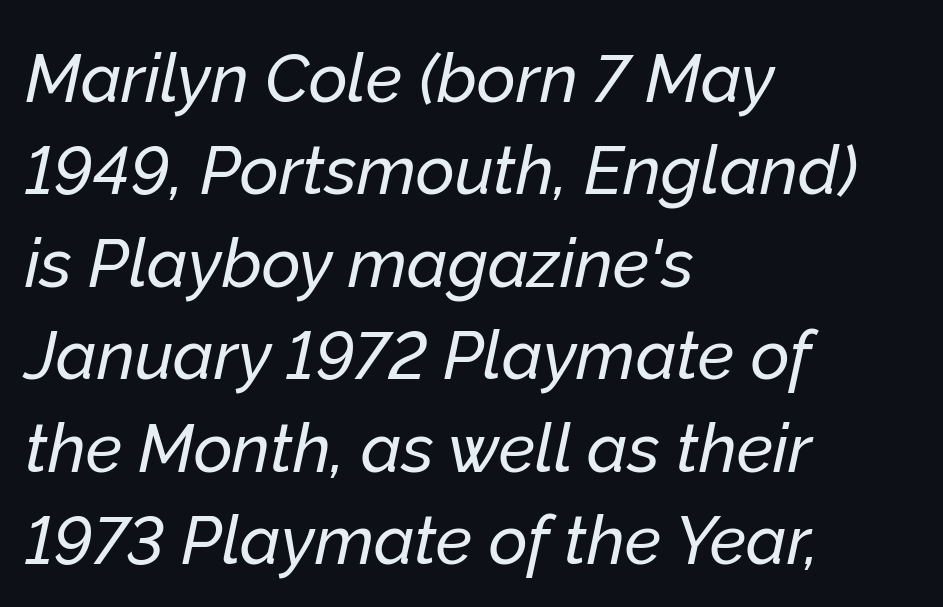
Any mark beneath the type? The region is blank. Tall strokes in this sample are angled rather than plumb. Horizontally, the lines are justified to the leading edge only. Standard letterfit; no display-style spreading of the glyphs. The leading is moderate, giving the passage an even texture. Each letter keeps its own natural width here, so spacing adapts to shape.
